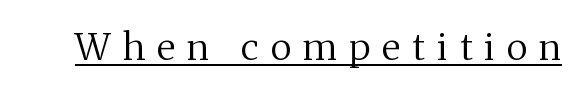
The image shows 37 px regular-weight serif type, upright; set unusually wide letter spacing (+0.33 em), underlined; medium stroke contrast and a medium x-height.
